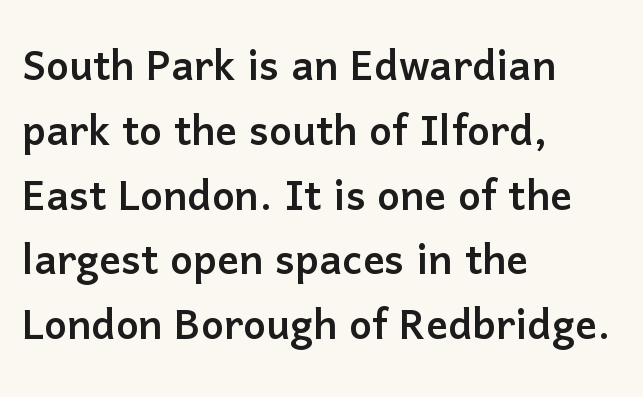
The image shows 54 px sans-serif type, upright; set left-aligned, line spacing 1.2x, normal letter spacing, not underlined; low stroke contrast and a medium x-height.
